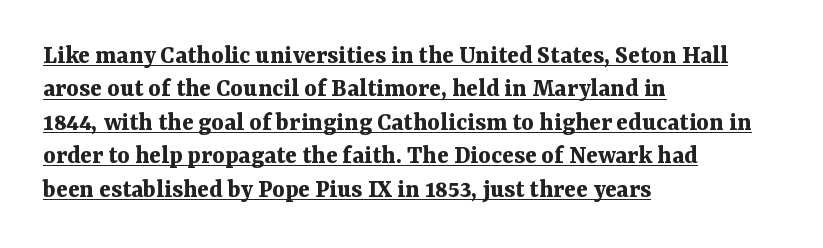
Q: Is the text bold? A: Yes.
Q: Is the text italic (slanted)? A: No, it is upright.
Q: Is the text underlined? A: Yes.
Q: How is the paragraph aligned? A: Left-aligned.
Q: Is the spacing between letters normal or unusually wide? A: Normal.
